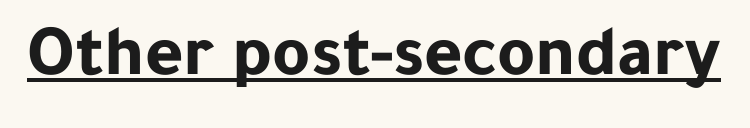
Characters remain perfectly vertical along every line. Caption: bold face, heavy strokes. Serifs: no, the terminals of the letterforms are clean. These lines are rendered in a variable-pitch font. Look at the tracking — it's just the regular setting, nothing added. The sample's only ornament is a line tracing under the words.
